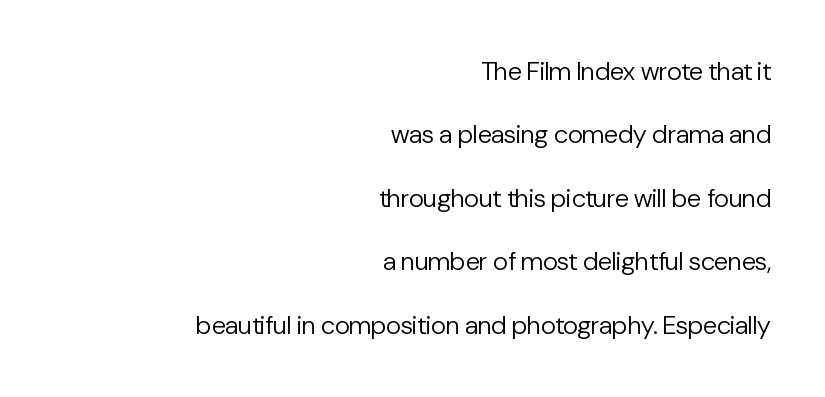
The paragraph shown leans on its right margin. Style check: upright. Glance below the letters and you will spot only blank space. The gaps between neighbouring characters are ordinary and unremarkable. Weight: regular or lighter. The rendering uses a large line-height, opening up the rows.
